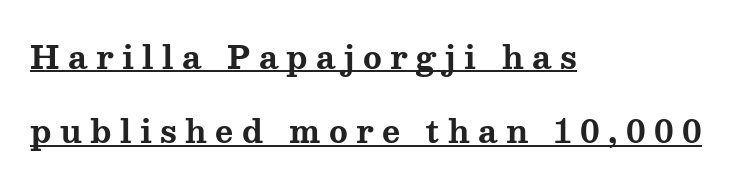
These lines are rendered in a variable-pitch font. Italic: no, the glyphs are upright roman. Line starts are locked; line ends wander. Students, observe the line beneath the letters — that is underlining. The space between consecutive lines is lavish. Observe the wide spacing: letters keep a clear distance from each other.
